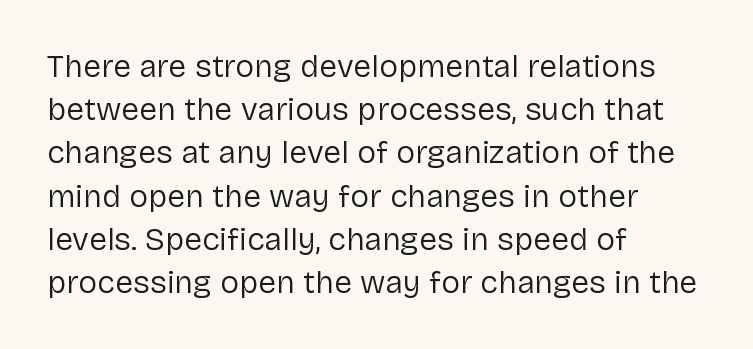
Bold? No — there's no thickening of the strokes. A normal amount of white space separates one row of letters from the next. Examine the stroke ends and you'll find no serifs. Descenders are the only things crossing below the line. Is this a fixed-width face? No — the glyphs have proportional, varying widths. You can tell it's not italic because the verticals are truly vertical.
